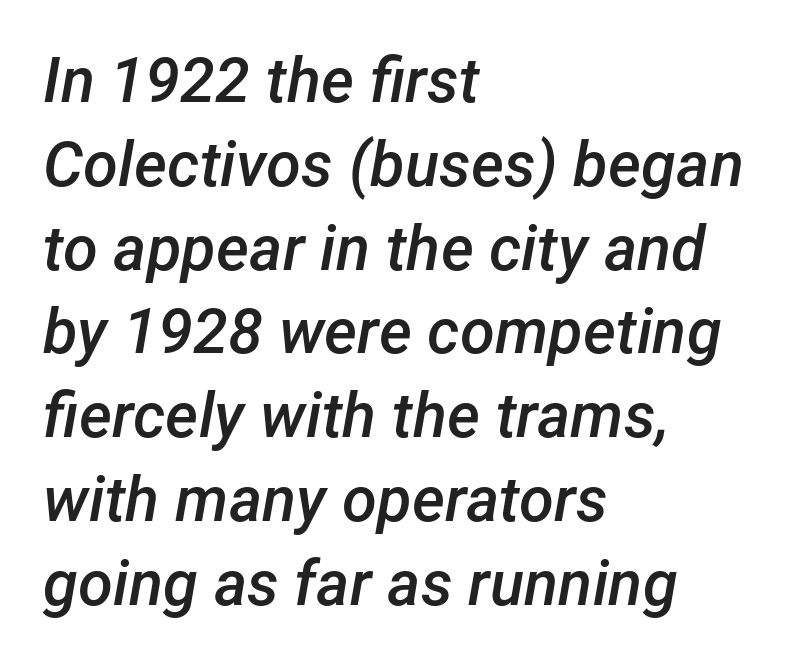
The image shows 63 px semibold type, italic (leaning right); set left-aligned, normal line spacing (1.33x), normal letter spacing, not underlined; low stroke contrast and a medium x-height.
